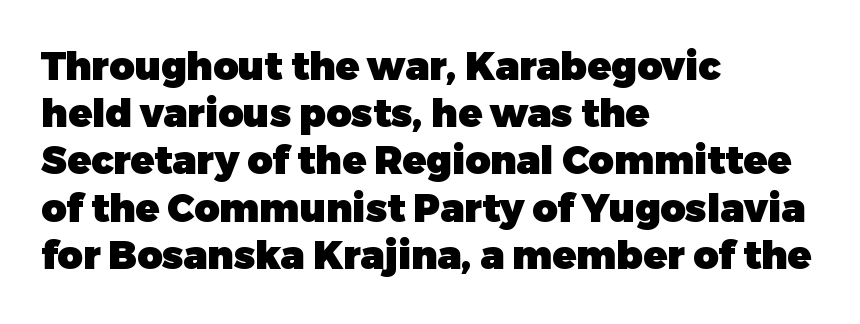
Q: Is the text bold? A: Yes.
Q: Is the text italic (slanted)? A: No, it is upright.
Q: Is the typeface a serif or a sans-serif typeface? A: Sans-serif.
Q: Is the text underlined? A: No.
Q: How is the paragraph aligned? A: Left-aligned.
Q: Is the spacing between letters normal or unusually wide? A: Normal.
Q: Width (condensed, normal, or wide)? A: Normal.
Q: Stroke contrast? A: Low.
Q: x-height? A: Medium.
Q: Monospaced? A: No.
